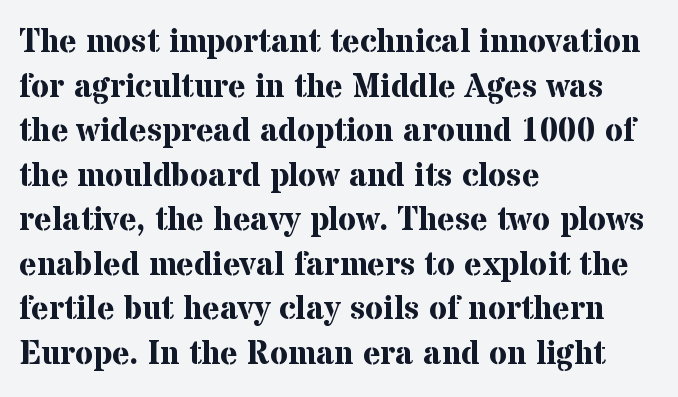
Quick note: underline off. Type style note: has serifs. Rows of type keep a routine distance in the vertical direction. These lines were composed using upright roman letters.
